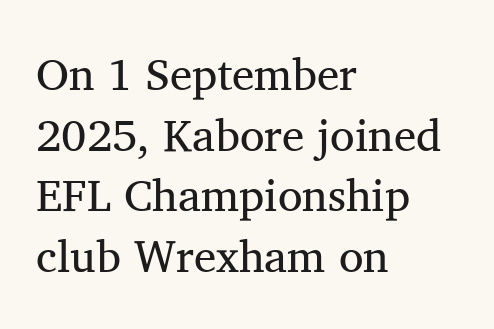
Q: Is the text bold? A: No.
Q: Is the text italic (slanted)? A: No, it is upright.
Q: Is the typeface a serif or a sans-serif typeface? A: Serif.
Q: Is the text underlined? A: No.
Q: How is the paragraph aligned? A: Left-aligned.
Q: Is the spacing between letters normal or unusually wide? A: Normal.
Q: Is the spacing between lines tight, normal or loose? A: Normal.
Q: Width (condensed, normal, or wide)? A: Normal.
Q: Stroke contrast? A: Medium.
Q: x-height? A: Medium.
Q: Monospaced? A: No.
